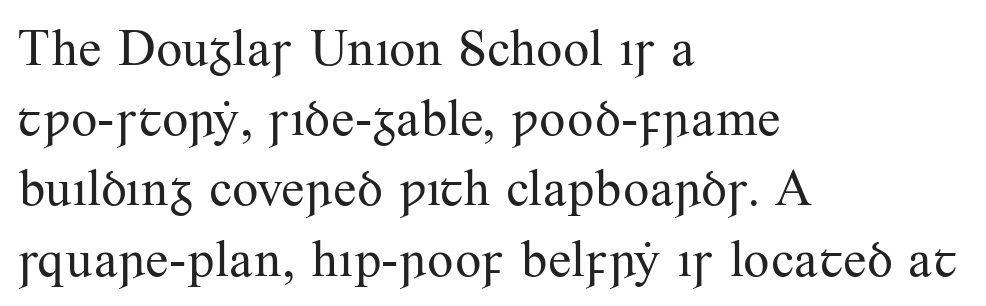
The image shows 52 px regular-weight serif type, upright; set left-aligned, normal line spacing (1.35x), normal letter spacing, not underlined; medium stroke contrast and a small x-height.
